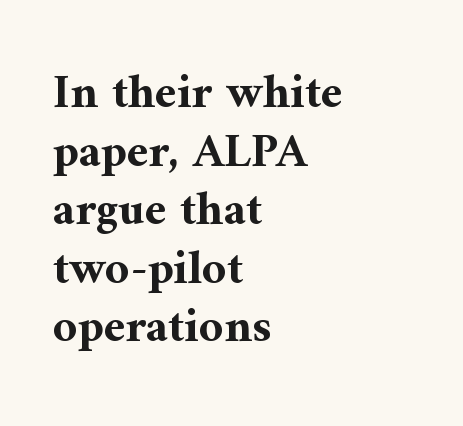
This rendering features lettering with no underline. If you drew a line through each stem, it would be perfectly vertical. Note: serifs present on the glyphs. Line beginnings align vertically; line endings do not. The rendering uses natural spacing where letterforms have individual widths.
